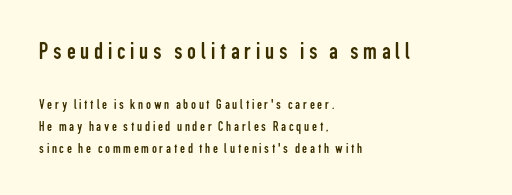
Weight class: somewhere from thin through regular. Notice how the passage keeps a crisp vertical edge on the left only. How would I describe the line gaps? Plain and ordinary. Italic? Not at all — the glyphs are vertical. Just letters on the line, the space beneath them empty. The block sitting higher on the canvas is the one with enlarged characters.
